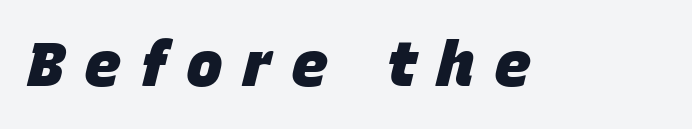
The face used here is proportionally spaced, like ordinary book or web type. The passage shown has open, widely tracked lettering throughout. A typesetter would mark this as italic. The passage shown is emphatically bold. The zone under the glyphs is completely vacant.
